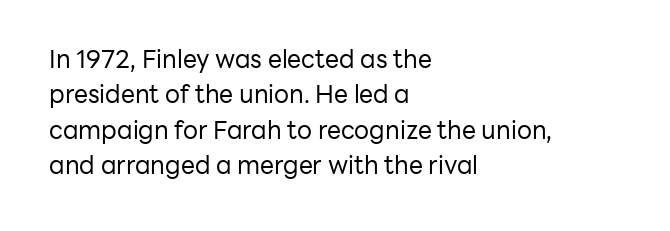
Plain, unruled lines of type. Is the type heavy? It reads as light-to-regular instead. Interline gaps are of average width in this sample. In terms of posture, this sample is upright. These lines are set flush left with a ragged right edge. Nothing unusual about the tracking: characters are spaced as the font intends.
